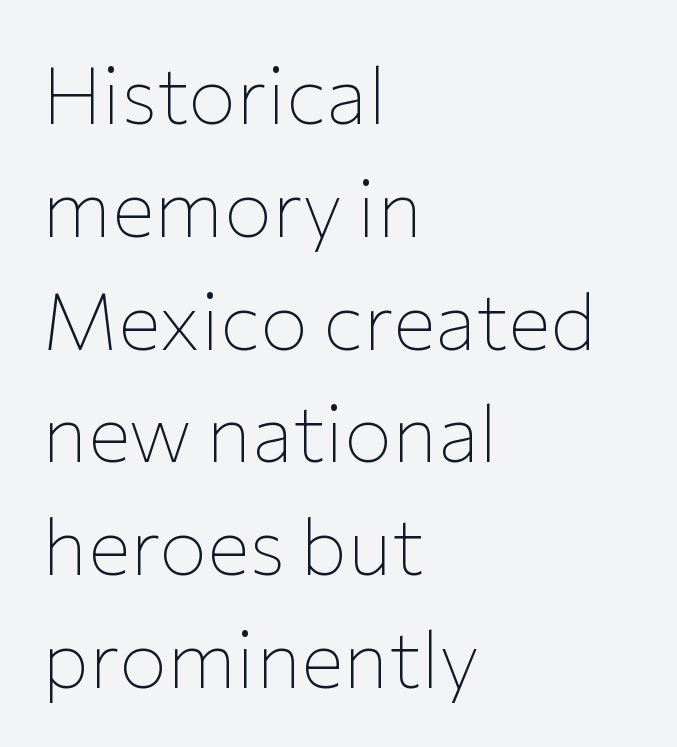
The image shows 80 px thin sans-serif type, upright; set left-aligned, normal line spacing (1.41x), normal letter spacing, not underlined; low stroke contrast and a medium x-height.
